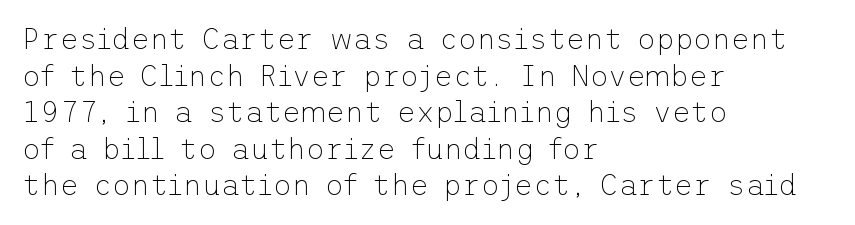
{"serif": "no", "italic": "no", "bold": "no", "weight": "thin", "width": "normal", "stroke_contrast": "low", "x_height": "medium", "underline": "no", "align": "left", "line_spacing": "normal", "line_spacing_ratio": 1.26, "letter_spacing": "normal", "letter_spacing_em": 0.0, "glyph_px": 29}
